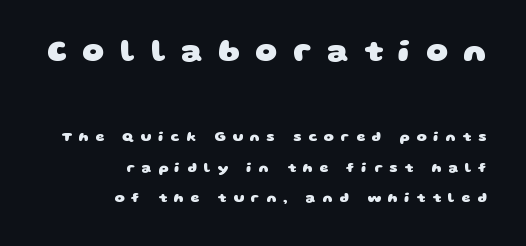
Q: Is the text bold? A: Yes.
Q: Is the typeface a serif or a sans-serif typeface? A: Sans-serif.
Q: Is the text underlined? A: No.
Q: How is the paragraph aligned? A: Right-aligned.
Q: Is the spacing between letters normal or unusually wide? A: Unusually wide.
Q: Is the spacing between lines tight, normal or loose? A: Loose.
Q: Which block of text is set in a larger size, the first (top) or the second (bottom)? A: The first (top) one.
Q: Width (condensed, normal, or wide)? A: Wide.
Q: Stroke contrast? A: Low.
Q: x-height? A: Large.
Q: Monospaced? A: No.
